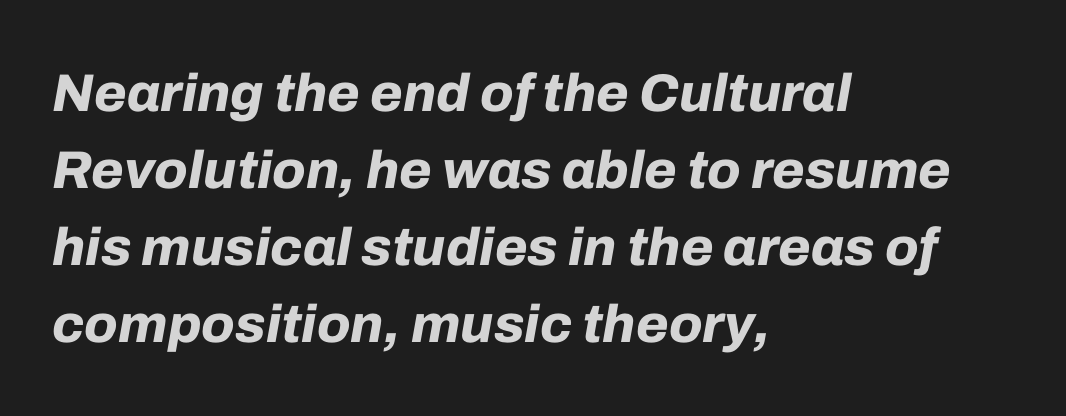
{"italic": "yes", "lean": "right", "slant_degrees": 10, "bold": "yes", "weight": "bold", "width": "normal", "stroke_contrast": "low", "x_height": "medium", "monospaced": "no", "underline": "no", "align": "left", "line_spacing": "normal", "line_spacing_ratio": 1.45, "letter_spacing": "normal", "letter_spacing_em": 0.0, "glyph_px": 53}
